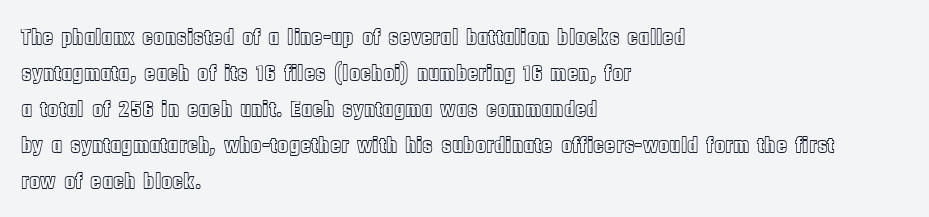
The passage shown has conventional tracking throughout. The axis of the letterforms is exactly vertical. In CSS terms this would be text-align: left. The area under the type is left untouched.
